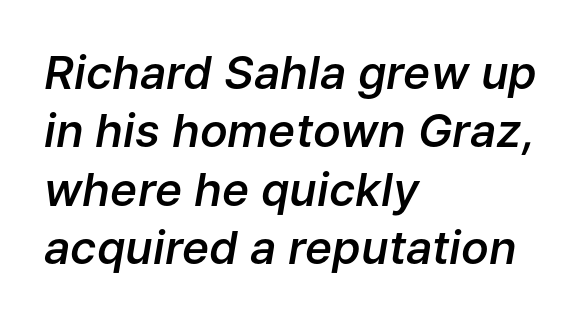
Compared with ordinary roman type, these characters are visibly tilted. Summary of vertical rhythm: regular, with standard interline spacing. A typesetter would call this proportional, since set widths differ per character. In CSS terms this would be text-align: left.
